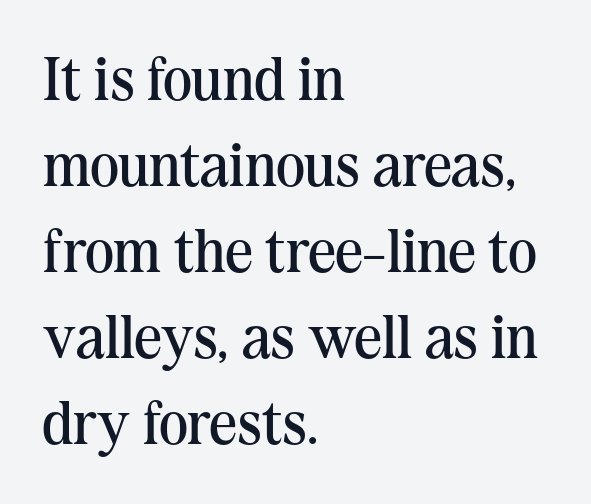
{"serif": "yes", "italic": "no", "bold": "no", "weight": "regular", "width": "normal", "stroke_contrast": "medium", "x_height": "medium", "monospaced": "no", "underline": "no", "align": "left", "line_spacing": "normal", "line_spacing_ratio": 1.41, "letter_spacing": "normal", "letter_spacing_em": 0.0, "glyph_px": 61}
